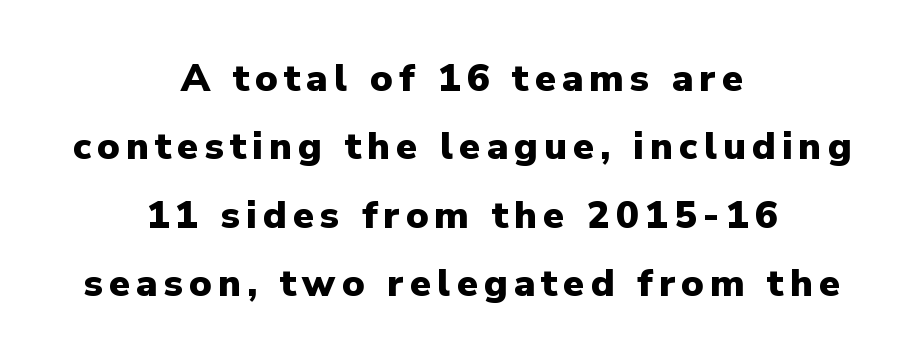
Underlining? Definitely not there. Horizontally, the lines are justified to the midpoint only. Looks like regular typesetting: each glyph gets only the width it needs. Ascenders rise straight up at ninety degrees.
